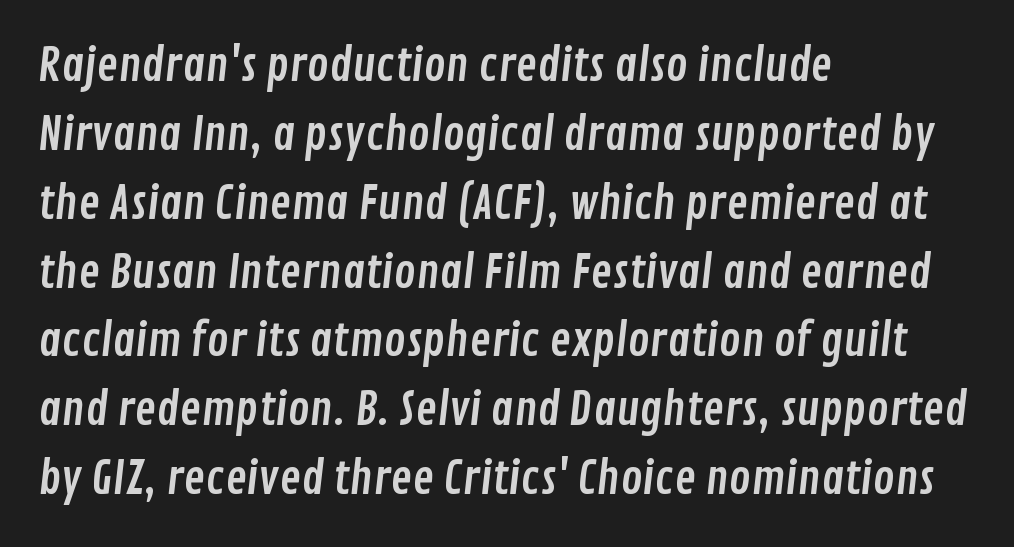
Q: Is the typeface a serif or a sans-serif typeface? A: Sans-serif.
Q: Is the text underlined? A: No.
Q: How is the paragraph aligned? A: Left-aligned.
Q: Is the spacing between letters normal or unusually wide? A: Normal.
Q: Is the spacing between lines tight, normal or loose? A: Normal.
Q: Width (condensed, normal, or wide)? A: Condensed.
Q: Stroke contrast? A: Low.
Q: x-height? A: Medium.
Q: Monospaced? A: No.
